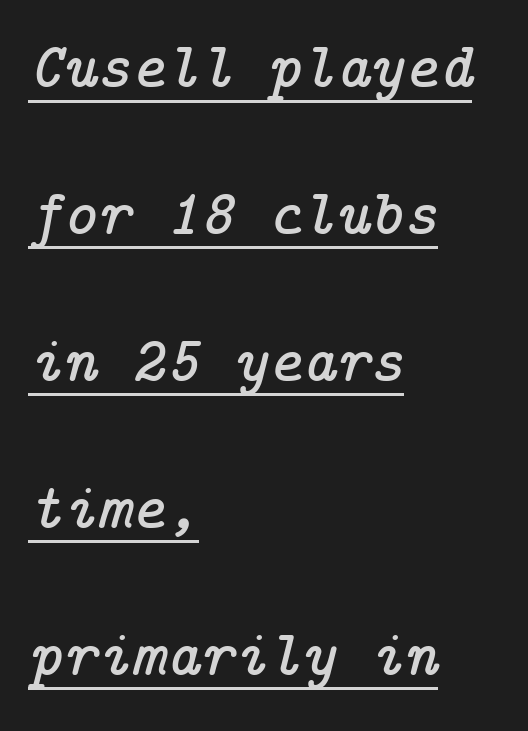
Typeset ragged right — the left edge is the straight one. In terms of posture, this sample is oblique. Honestly, the rows look like they've been pulled way apart. Does extra space separate the letters? No, they use regular spacing. Old-style or modern, the face here clearly has serifs. Notice how a bar underscores the lettering throughout.
